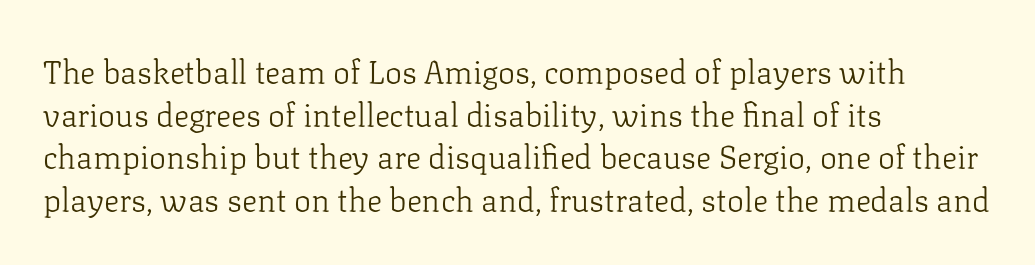
{"serif": "yes", "italic": "no", "bold": "no", "weight": "light", "width": "normal", "stroke_contrast": "low", "x_height": "medium", "monospaced": "no", "underline": "no", "align": "left", "line_spacing": "normal", "line_spacing_ratio": 1.33, "letter_spacing": "normal", "letter_spacing_em": 0.0, "glyph_px": 32}
